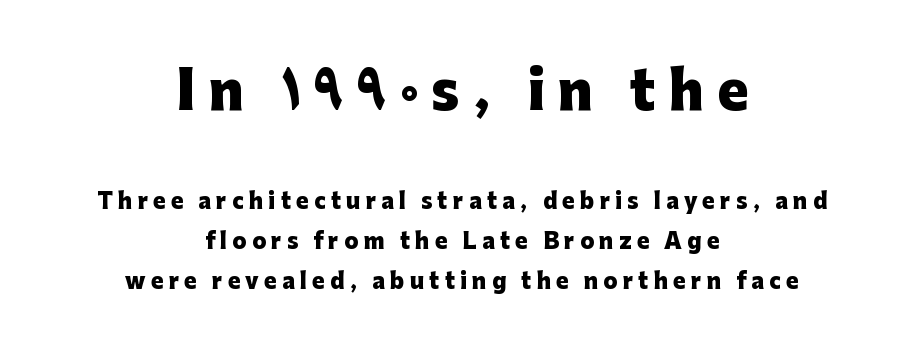
Q: Is the text bold? A: Yes.
Q: Is the text italic (slanted)? A: No, it is upright.
Q: Is the typeface a serif or a sans-serif typeface? A: Sans-serif.
Q: Is the text underlined? A: No.
Q: How is the paragraph aligned? A: Centered.
Q: Is the spacing between letters normal or unusually wide? A: Unusually wide.
Q: Is the spacing between lines tight, normal or loose? A: Loose.
Q: Which block of text is set in a larger size, the first (top) or the second (bottom)? A: The first (top) one.
Q: Width (condensed, normal, or wide)? A: Normal.
Q: Stroke contrast? A: Low.
Q: x-height? A: Medium.
Q: Monospaced? A: No.
